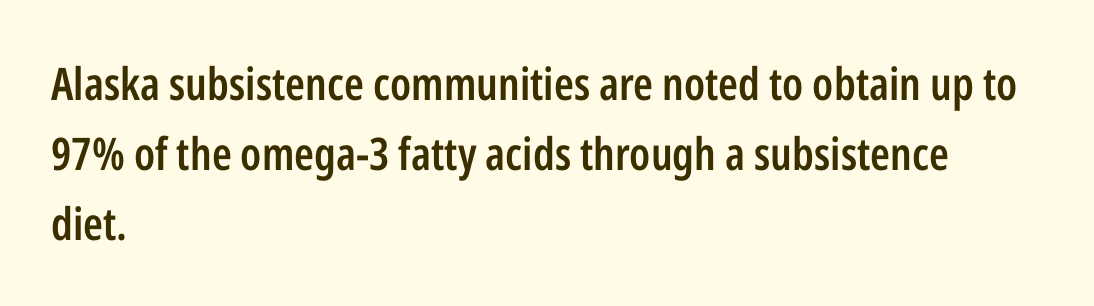
{"serif": "no", "italic": "no", "bold": "semi", "weight": "semibold", "width": "condensed", "stroke_contrast": "low", "x_height": "medium", "monospaced": "no", "underline": "no", "align": "left", "line_spacing": "normal", "line_spacing_ratio": 1.56, "letter_spacing": "normal", "letter_spacing_em": 0.0, "glyph_px": 45}
